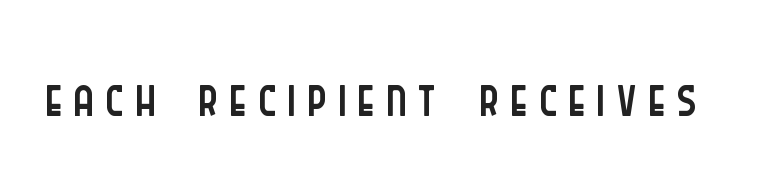
Observe the absence of serifs on each vertical stroke in this sample. Heaviness? Minimal to ordinary, like unemphasized prose. Character widths vary here, with narrow letters taking less room than wide ones. No word sits above an underline.
